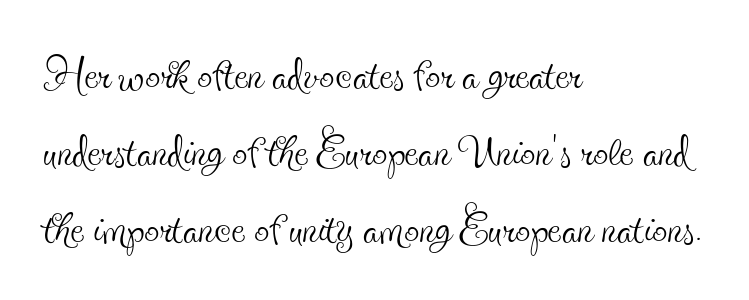
The image shows 60 px thin, condensed serif type; set left-aligned, normal line spacing (1.28x), normal letter spacing, not underlined; a small x-height.
